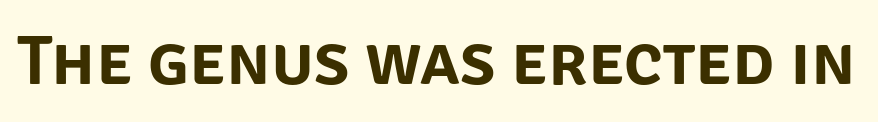
The image shows 71 px sans-serif type, upright; set normal letter spacing, not underlined; low stroke contrast and a large x-height.
